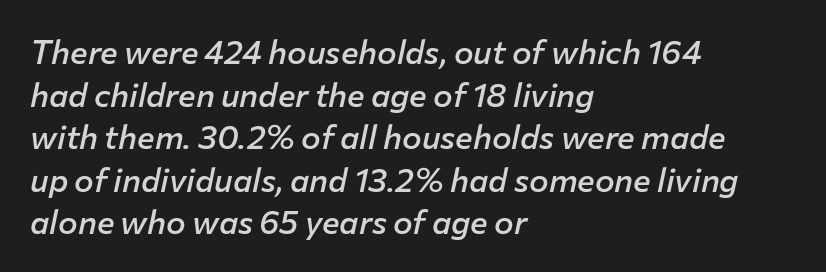
The image shows 33 px semibold type, italic (leaning right); set left-aligned, normal line spacing (1.29x), normal letter spacing, not underlined; low stroke contrast and a medium x-height.
